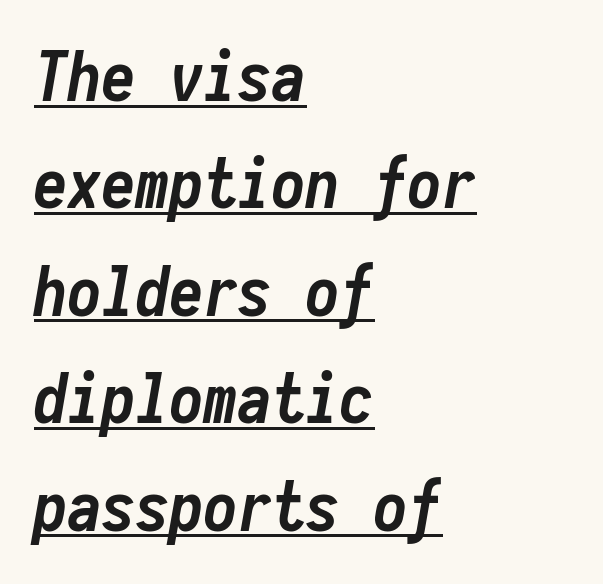
Pretty heavy lettering here — definitely bold. The setting favours the left margin, as ordinary paragraphs usually do. Looks like terminal output: every glyph gets an equal slot. The face used here is rendered with its standard letterfit.
